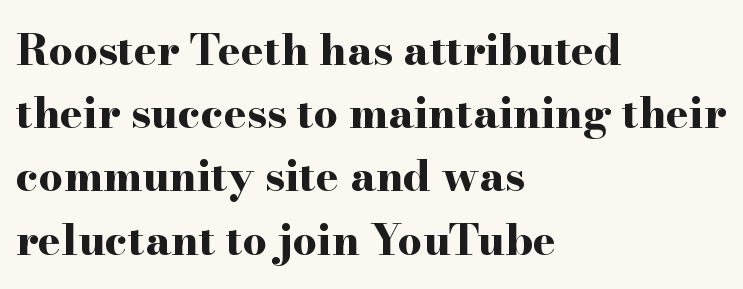
Q: Is the text bold? A: Yes.
Q: Is the text italic (slanted)? A: No, it is upright.
Q: Is the typeface a serif or a sans-serif typeface? A: Serif.
Q: Is the text underlined? A: No.
Q: How is the paragraph aligned? A: Left-aligned.
Q: Is the spacing between letters normal or unusually wide? A: Normal.
Q: Is the spacing between lines tight, normal or loose? A: Normal.
Q: Width (condensed, normal, or wide)? A: Wide.
Q: Stroke contrast? A: High.
Q: x-height? A: Small.
Q: Monospaced? A: No.
